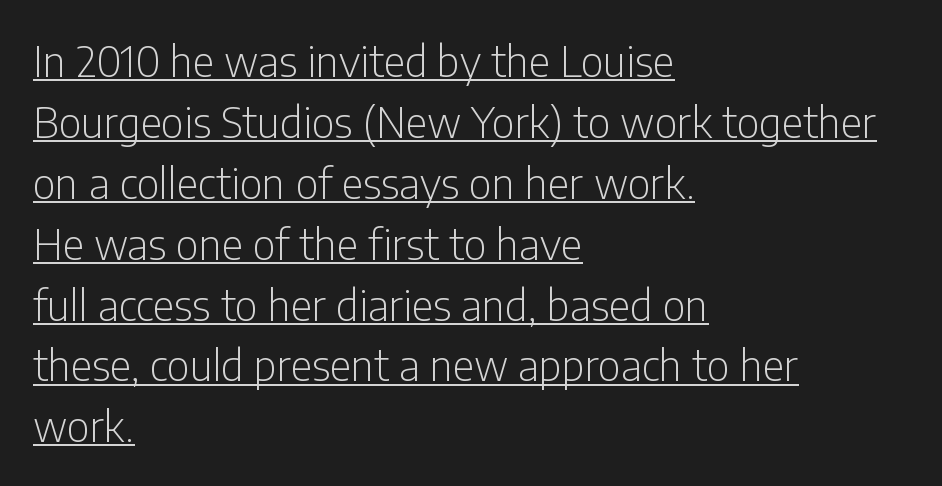
The image shows 42 px light, condensed sans-serif type, upright; set left-aligned, normal line spacing (1.45x), normal letter spacing, underlined; low stroke contrast and a medium x-height.
